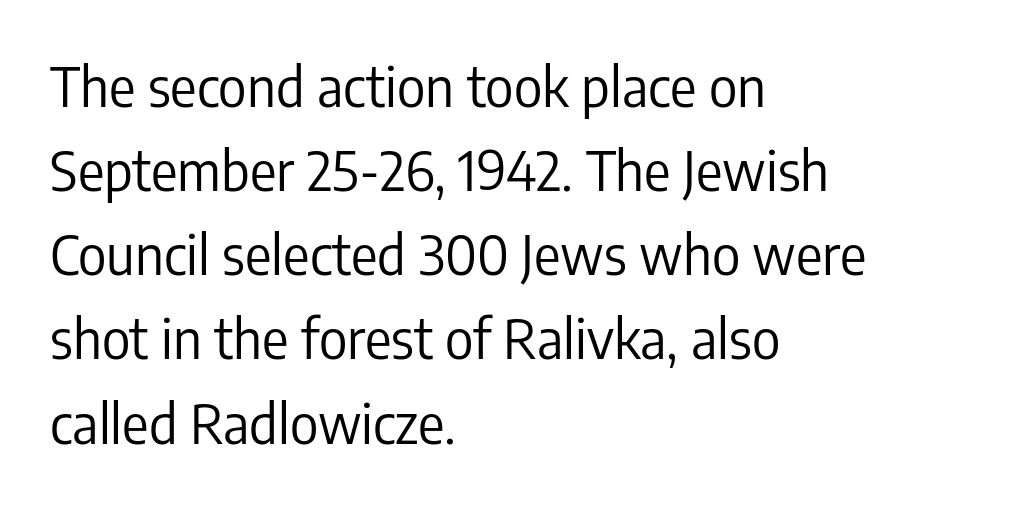
Each row of text sits above clean, open space. The passage shown is typeset with a sans-serif family. Notice how descenders clear the ascenders below comfortably — that's standard leading. Varying glyph widths throughout — classic text-font behaviour.
